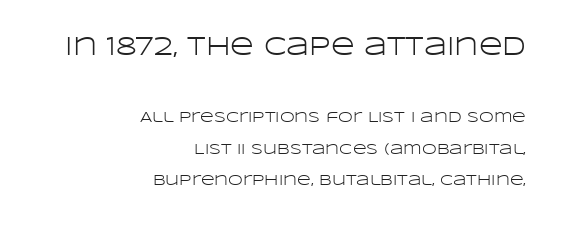
The image shows 26 px text type, upright; set right-aligned, loose line spacing (2.1x), normal letter spacing, not underlined; the first (top) block is 1.73x larger.
